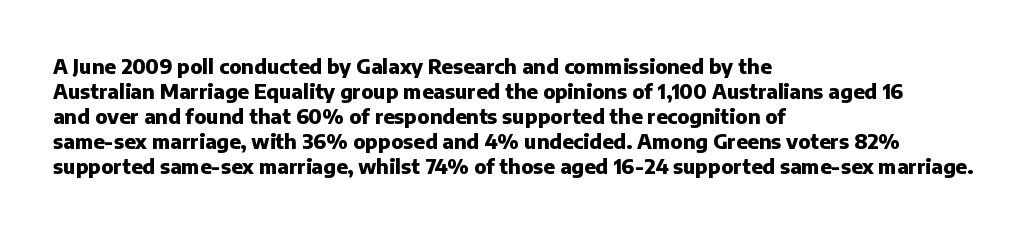
The baseline area is clear. Ordinary non-slanted type is in use. Look at the tracking — it's just the regular setting, nothing added. These lines carry a lot of weight — the face is fully bold.
